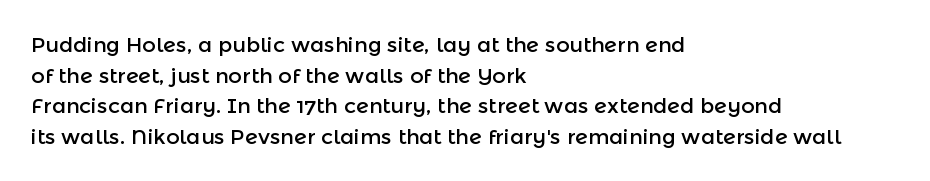
{"italic": "no", "underline": "no", "align": "left", "line_spacing": "normal", "line_spacing_ratio": 1.46, "letter_spacing": "normal", "letter_spacing_em": 0.0, "glyph_px": 21}
